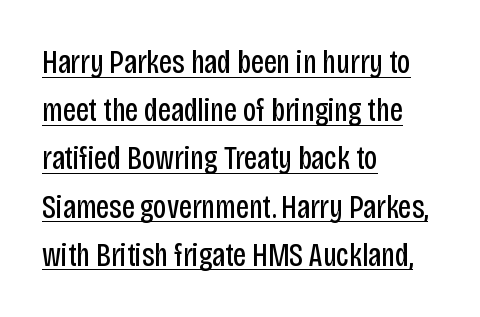
Q: Is the text bold? A: No.
Q: Is the text italic (slanted)? A: No, it is upright.
Q: Is the typeface a serif or a sans-serif typeface? A: Sans-serif.
Q: Is the text underlined? A: Yes.
Q: How is the paragraph aligned? A: Left-aligned.
Q: Is the spacing between letters normal or unusually wide? A: Normal.
Q: Is the spacing between lines tight, normal or loose? A: Normal.
Q: Width (condensed, normal, or wide)? A: Condensed.
Q: Stroke contrast? A: Low.
Q: x-height? A: Large.
Q: Monospaced? A: No.
